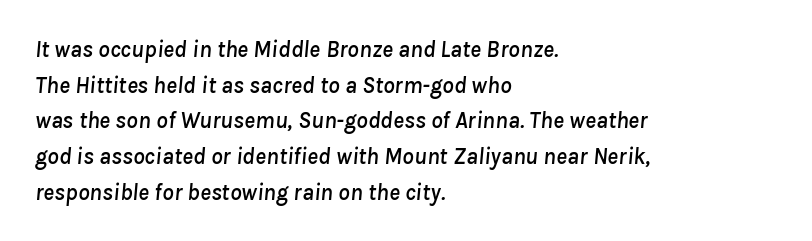
The image shows 23 px text type, italic (leaning right); set left-aligned, normal line spacing (1.55x), normal letter spacing, not underlined.
